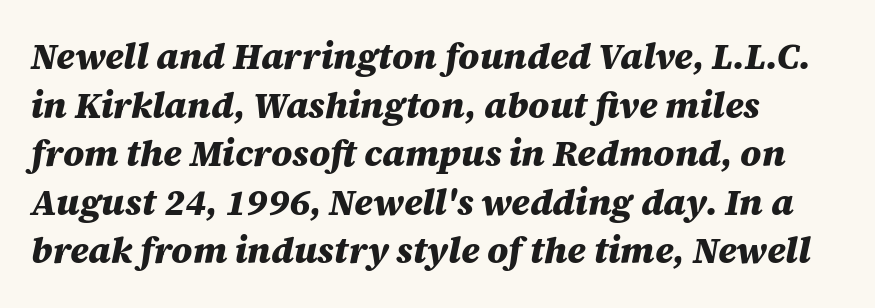
{"italic": "yes", "lean": "right", "slant_degrees": 12, "bold": "yes", "weight": "heavy", "width": "normal", "stroke_contrast": "medium", "x_height": "large", "monospaced": "no", "underline": "no", "align": "left", "line_spacing": "normal", "line_spacing_ratio": 1.35, "letter_spacing": "normal", "letter_spacing_em": 0.0, "glyph_px": 36}
